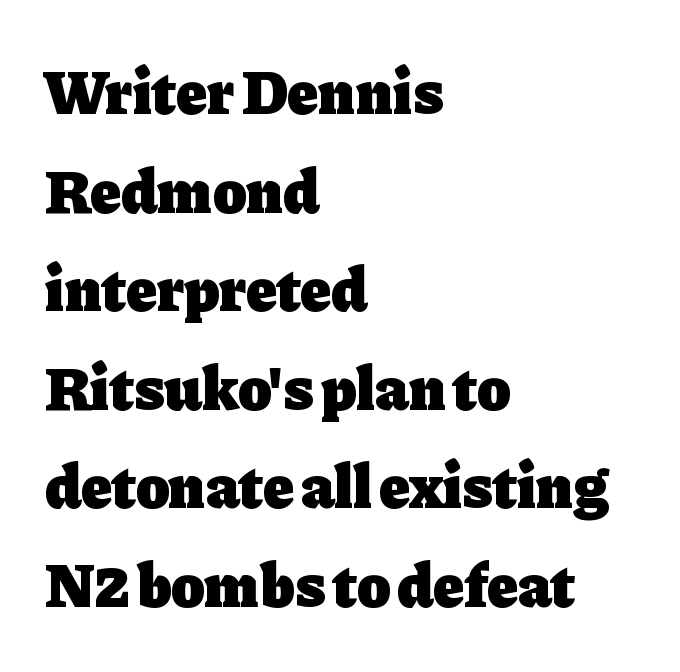
Q: Is the text bold? A: Yes.
Q: Is the text italic (slanted)? A: No, it is upright.
Q: Is the typeface a serif or a sans-serif typeface? A: Serif.
Q: Is the text underlined? A: No.
Q: How is the paragraph aligned? A: Left-aligned.
Q: Is the spacing between letters normal or unusually wide? A: Normal.
Q: Is the spacing between lines tight, normal or loose? A: Normal.
Q: Width (condensed, normal, or wide)? A: Normal.
Q: Stroke contrast? A: Low.
Q: x-height? A: Medium.
Q: Monospaced? A: No.
